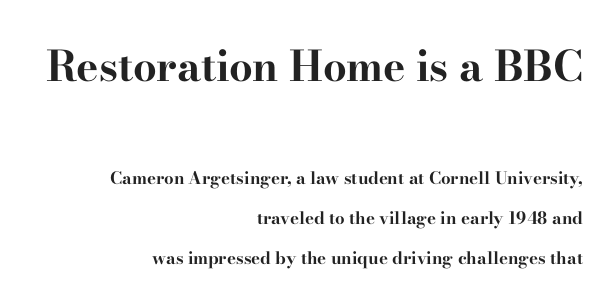
Q: Is the text bold? A: Yes.
Q: Is the text italic (slanted)? A: No, it is upright.
Q: Is the typeface a serif or a sans-serif typeface? A: Serif.
Q: Is the text underlined? A: No.
Q: How is the paragraph aligned? A: Right-aligned.
Q: Is the spacing between letters normal or unusually wide? A: Normal.
Q: Is the spacing between lines tight, normal or loose? A: Loose.
Q: Which block of text is set in a larger size, the first (top) or the second (bottom)? A: The first (top) one.
Q: Width (condensed, normal, or wide)? A: Wide.
Q: Stroke contrast? A: High.
Q: x-height? A: Small.
Q: Monospaced? A: No.
